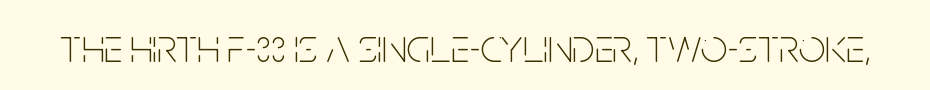
Q: Is the text bold? A: No.
Q: Is the text italic (slanted)? A: No, it is upright.
Q: Is the typeface a serif or a sans-serif typeface? A: Sans-serif.
Q: Is the text underlined? A: No.
Q: Is the spacing between letters normal or unusually wide? A: Normal.
Q: Width (condensed, normal, or wide)? A: Condensed.
Q: Stroke contrast? A: Low.
Q: x-height? A: Large.
Q: Monospaced? A: No.
